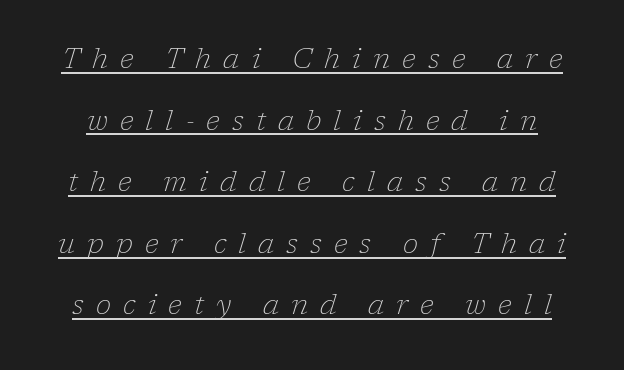
The image shows 28 px thin serif type, italic (leaning right); set loose line spacing (2.2x), unusually wide letter spacing (+0.43 em), underlined; low stroke contrast and a medium x-height.
